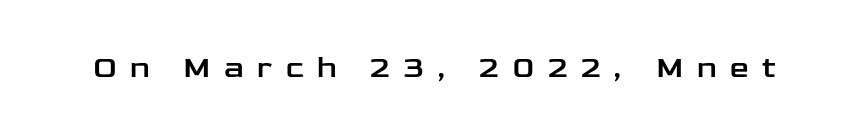
The image shows 30 px wide sans-serif type, upright; set unusually wide letter spacing (+0.45 em), not underlined; low stroke contrast and a medium x-height.
